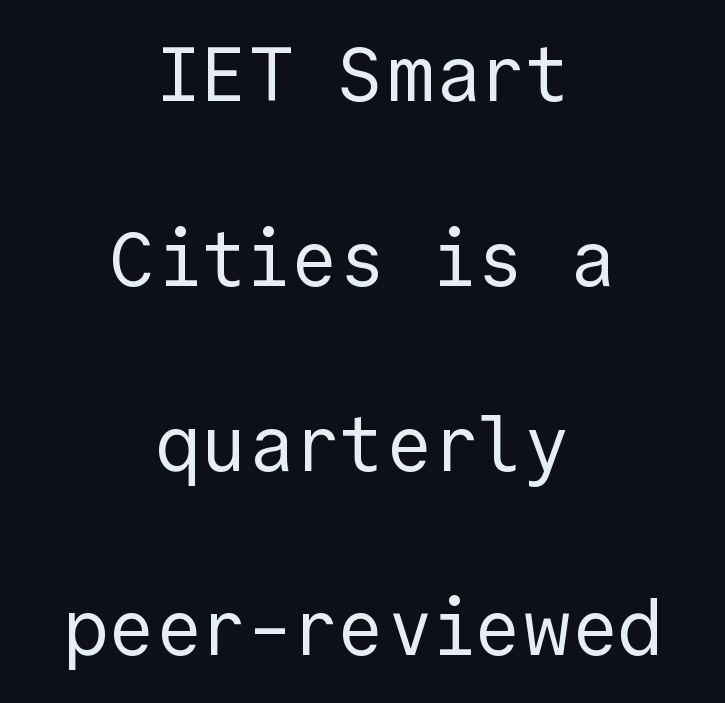
The image shows 77 px regular-weight sans-serif type, upright; set centered, loose line spacing (2.4x), normal letter spacing, not underlined; a medium x-height.
